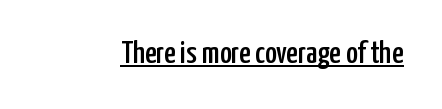
Character widths vary here, with narrow letters taking less room than wide ones. These lines are composed in type without serifs. Emphasis is given by a line drawn under the lettering. This sample uses plain, unmodified letter spacing. Every character sits straight up, as roman type does.
